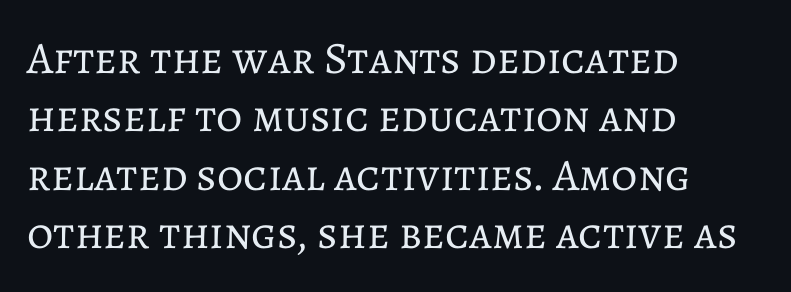
Q: Is the text bold? A: No.
Q: Is the text italic (slanted)? A: No, it is upright.
Q: Is the text underlined? A: No.
Q: How is the paragraph aligned? A: Left-aligned.
Q: Is the spacing between letters normal or unusually wide? A: Normal.
Q: Is the spacing between lines tight, normal or loose? A: Normal.
Q: Width (condensed, normal, or wide)? A: Normal.
Q: Stroke contrast? A: Low.
Q: x-height? A: Medium.
Q: Monospaced? A: No.
